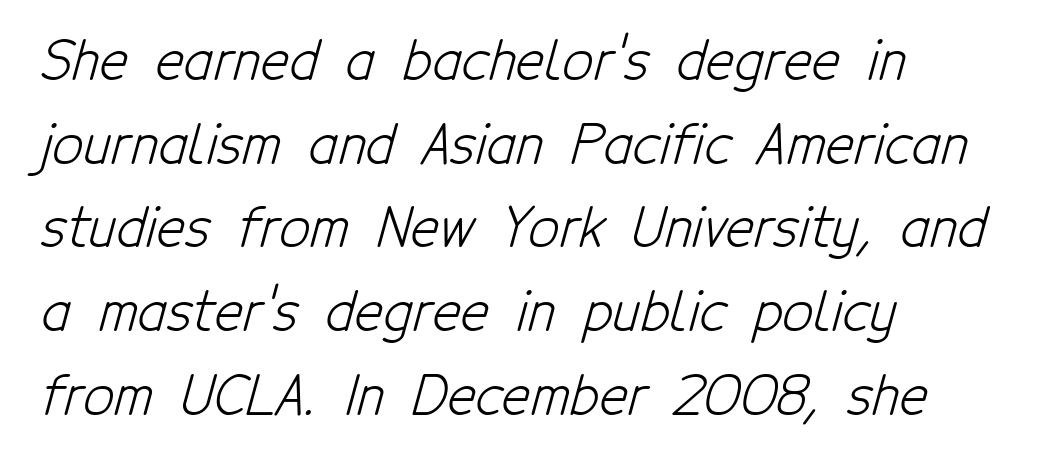
Q: Is the text bold? A: No.
Q: Is the typeface a serif or a sans-serif typeface? A: Sans-serif.
Q: Is the text underlined? A: No.
Q: How is the paragraph aligned? A: Left-aligned.
Q: Is the spacing between letters normal or unusually wide? A: Normal.
Q: Is the spacing between lines tight, normal or loose? A: Normal.
Q: Width (condensed, normal, or wide)? A: Condensed.
Q: Stroke contrast? A: Low.
Q: x-height? A: Medium.
Q: Monospaced? A: No.
